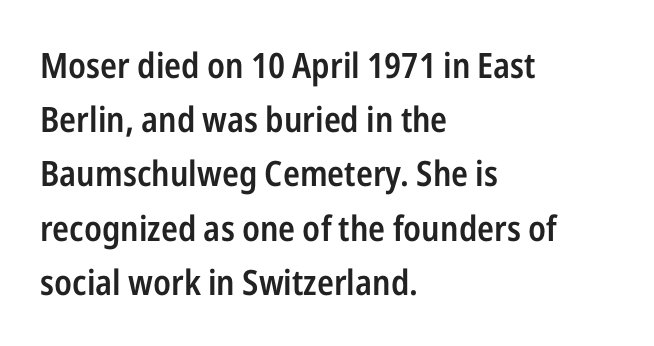
{"serif": "no", "italic": "no", "bold": "semi", "weight": "semibold", "width": "condensed", "stroke_contrast": "low", "x_height": "medium", "monospaced": "no", "underline": "no", "align": "left", "line_spacing": "normal", "line_spacing_ratio": 1.55, "letter_spacing": "normal", "letter_spacing_em": 0.0, "glyph_px": 35}
